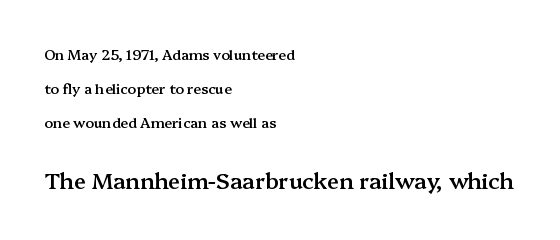
Q: Is the text bold? A: Semi-bold.
Q: Is the text italic (slanted)? A: No, it is upright.
Q: Is the text underlined? A: No.
Q: How is the paragraph aligned? A: Left-aligned.
Q: Is the spacing between letters normal or unusually wide? A: Normal.
Q: Is the spacing between lines tight, normal or loose? A: Loose.
Q: Which block of text is set in a larger size, the first (top) or the second (bottom)? A: The second (bottom) one.
